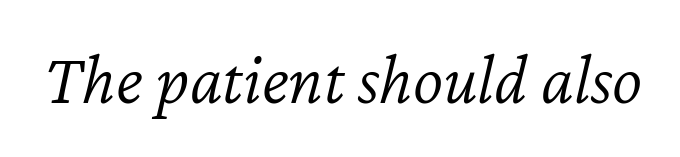
{"italic": "yes", "lean": "right", "slant_degrees": 12, "bold": "no", "weight": "light", "width": "normal", "stroke_contrast": "low", "x_height": "medium", "monospaced": "no", "underline": "no", "letter_spacing": "normal", "letter_spacing_em": 0.0, "glyph_px": 72}
